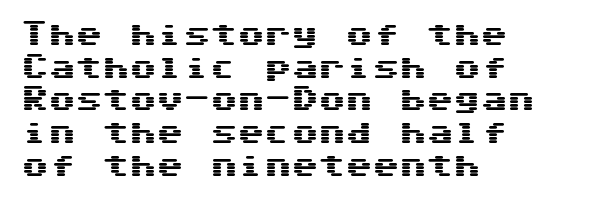
The image shows 27 px text type, upright; set left-aligned, line spacing 1.21x, normal letter spacing, not underlined.
